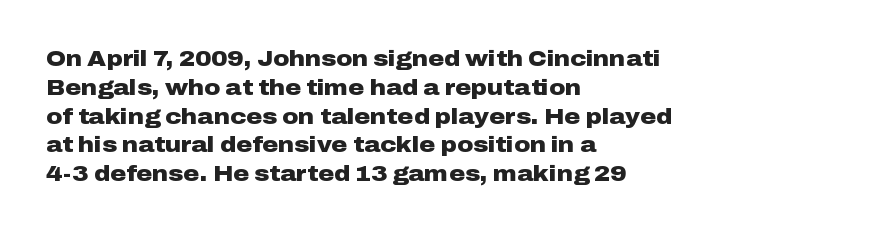
{"italic": "no", "bold": "yes", "underline": "no", "align": "left", "line_spacing": "normal", "line_spacing_ratio": 1.31, "letter_spacing": "normal", "letter_spacing_em": 0.0, "glyph_px": 22}
